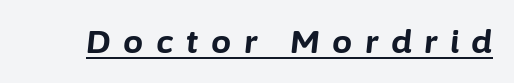
The image shows 32 px bold type, italic (leaning right); set unusually wide letter spacing (+0.4 em), underlined; low stroke contrast and a medium x-height.
